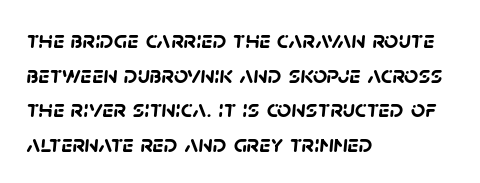
Caption: multi-line text, flush left, ragged right. Default kerning and tracking; the words read as compact shapes. Typographic density is high because the face is bold. Anything drawn beneath the words? Only blank space. The designer left line spacing at the default.
